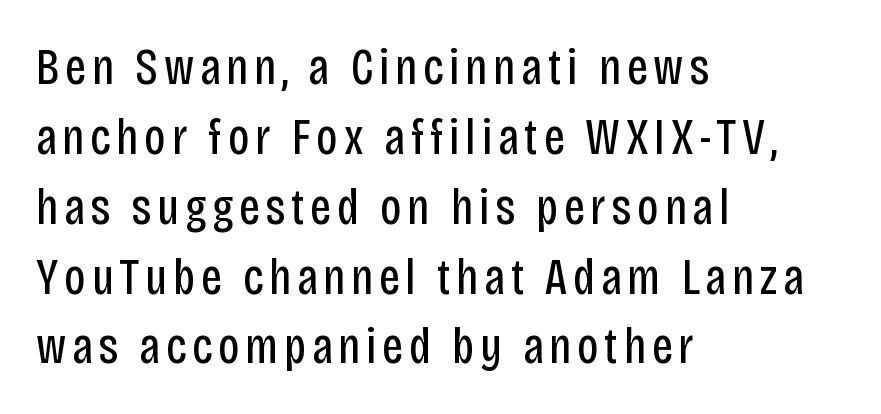
{"serif": "no", "italic": "no", "bold": "no", "weight": "regular", "width": "condensed", "stroke_contrast": "low", "x_height": "large", "monospaced": "no", "underline": "no", "align": "left", "line_spacing": "normal", "line_spacing_ratio": 1.37, "glyph_px": 51}
